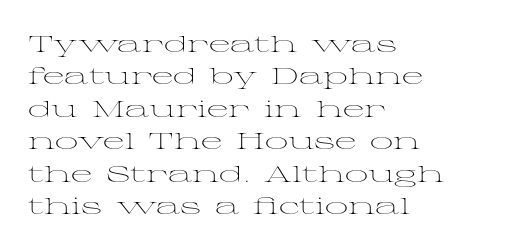
The image shows 23 px text type, upright; set left-aligned, normal line spacing (1.41x), normal letter spacing, not underlined.
